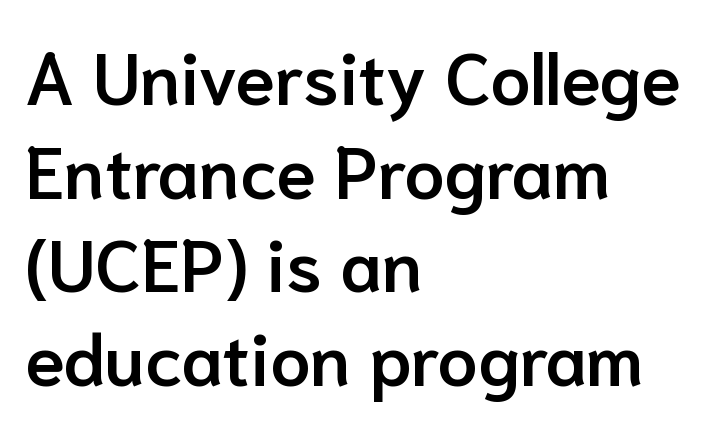
{"serif": "no", "italic": "no", "bold": "semi", "weight": "semibold", "width": "normal", "stroke_contrast": "low", "x_height": "medium", "monospaced": "no", "underline": "no", "align": "left", "line_spacing": "normal", "line_spacing_ratio": 1.3, "letter_spacing": "normal", "letter_spacing_em": 0.0, "glyph_px": 72}
